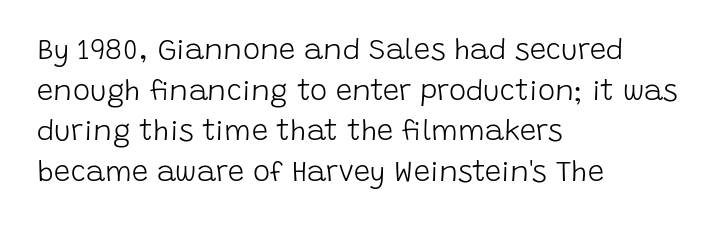
Q: Is the text bold? A: No.
Q: Is the text italic (slanted)? A: No, it is upright.
Q: Is the typeface a serif or a sans-serif typeface? A: Sans-serif.
Q: Is the text underlined? A: No.
Q: How is the paragraph aligned? A: Left-aligned.
Q: Is the spacing between letters normal or unusually wide? A: Normal.
Q: Is the spacing between lines tight, normal or loose? A: Normal.
Q: Width (condensed, normal, or wide)? A: Normal.
Q: Stroke contrast? A: Low.
Q: x-height? A: Large.
Q: Monospaced? A: No.
